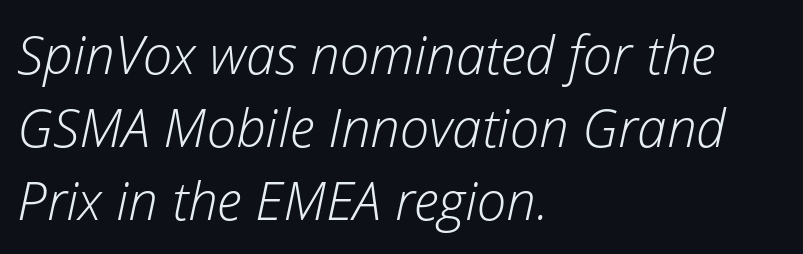
Q: Is the text bold? A: No.
Q: Is the text italic (slanted)? A: Yes, it leans right by about 12 degrees.
Q: Is the text underlined? A: No.
Q: How is the paragraph aligned? A: Left-aligned.
Q: Is the spacing between letters normal or unusually wide? A: Normal.
Q: Is the spacing between lines tight, normal or loose? A: Normal.
Q: Width (condensed, normal, or wide)? A: Normal.
Q: Stroke contrast? A: Low.
Q: x-height? A: Medium.
Q: Monospaced? A: No.
